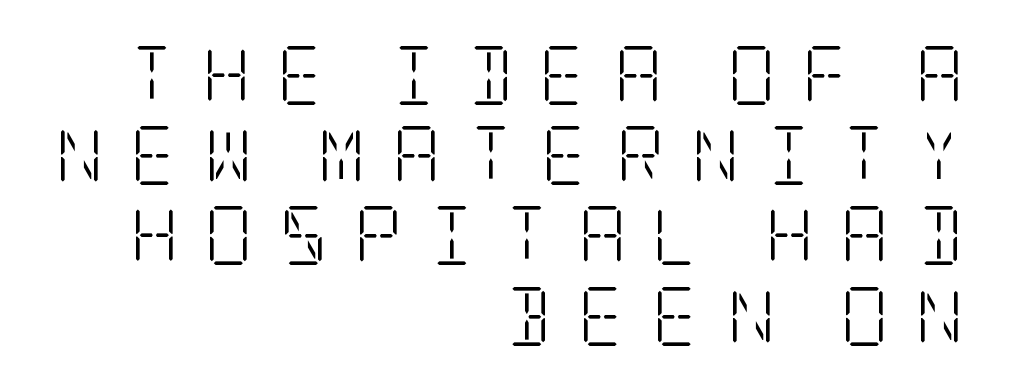
{"serif": "yes", "italic": "no", "bold": "no", "weight": "light", "width": "condensed", "stroke_contrast": "low", "x_height": "large", "underline": "no", "align": "right", "line_spacing": "normal", "line_spacing_ratio": 1.36, "letter_spacing": "wide", "letter_spacing_em": 0.45, "glyph_px": 59}
